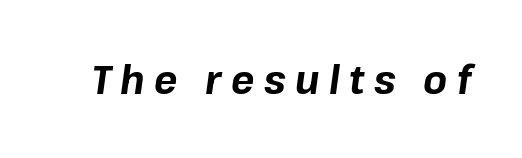
Rendered with sloped, italic letterforms. The tracking reads as deliberately expanded to a designer's eye. Spacing verdict: proportional, widths tailored to each character. Heft: maximum for text — a bold. Descenders hang freely into open space.
